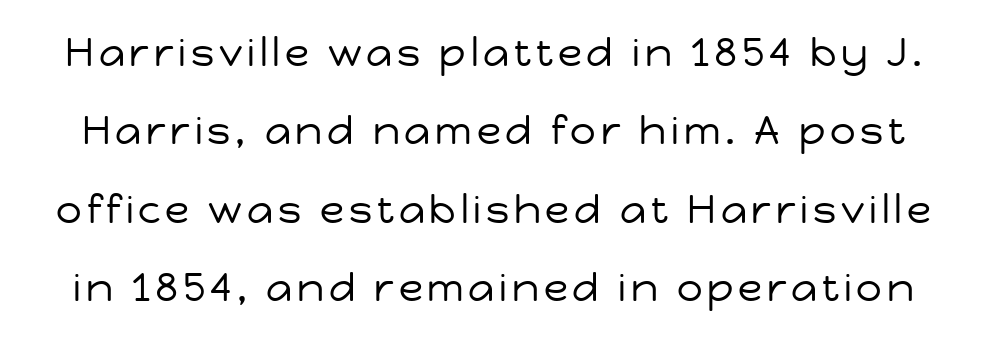
{"serif": "no", "italic": "no", "bold": "no", "weight": "regular", "width": "normal", "stroke_contrast": "low", "x_height": "medium", "monospaced": "no", "underline": "no", "line_spacing": "loose", "line_spacing_ratio": 1.96, "glyph_px": 40}
